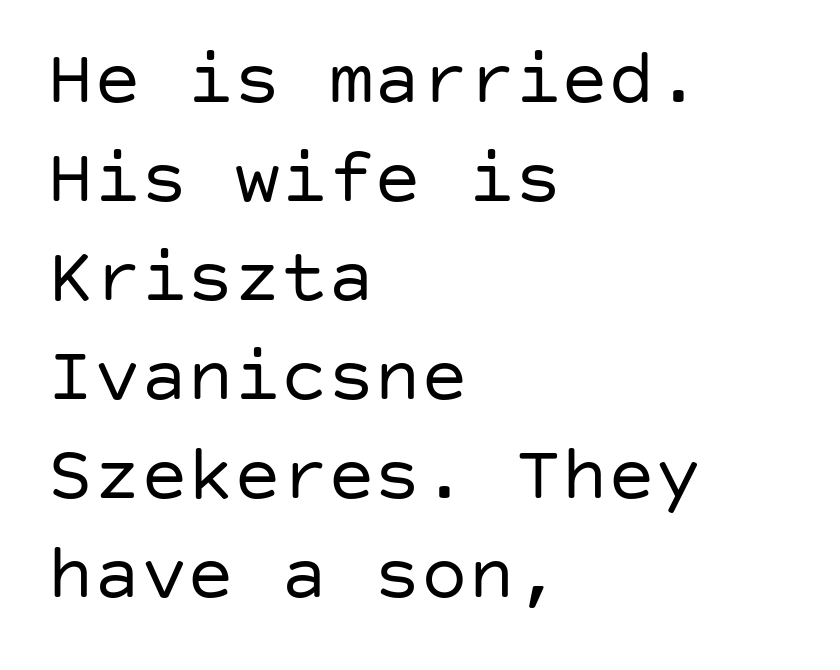
The image shows 78 px regular-weight sans-serif type, upright; set left-aligned, normal line spacing (1.27x), normal letter spacing, not underlined; low stroke contrast and a large x-height.
